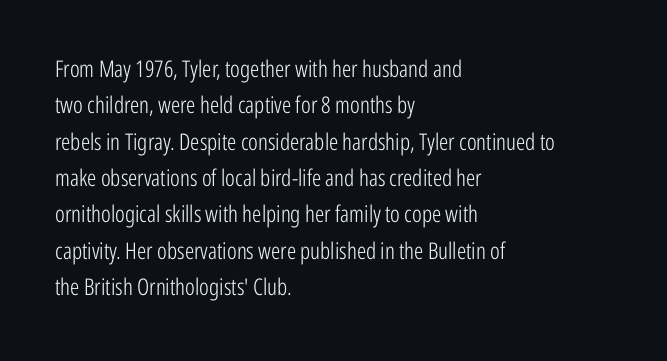
The image shows 23 px text type, upright; set left-aligned, normal line spacing (1.58x), normal letter spacing, not underlined.
